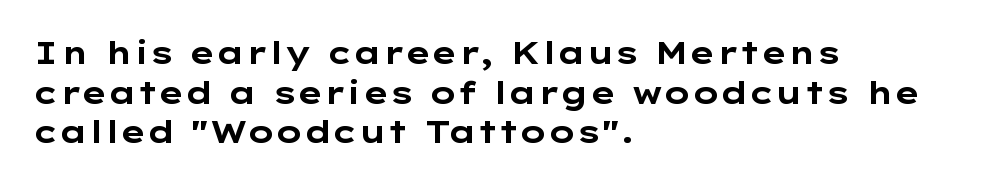
{"serif": "no", "italic": "no", "bold": "yes", "weight": "bold", "width": "wide", "stroke_contrast": "low", "x_height": "medium", "monospaced": "no", "underline": "no", "align": "left", "line_spacing": "normal", "line_spacing_ratio": 1.28, "letter_spacing": "normal", "letter_spacing_em": 0.0, "glyph_px": 31}
